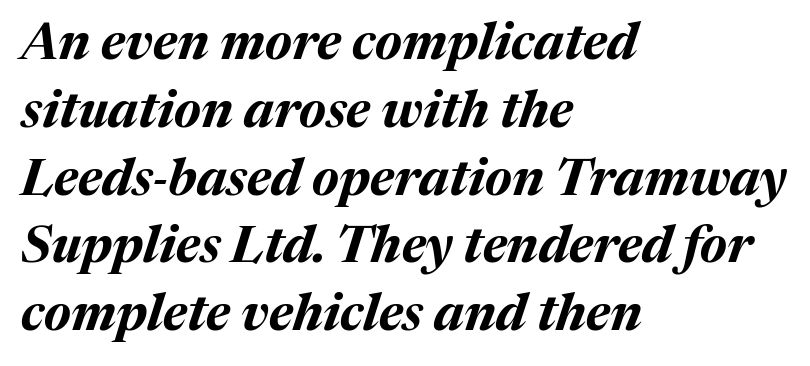
Caption: multi-line text, flush left, ragged right. This sample has the flowing, uneven cadence of proportional lettering. Glyph-to-glyph distance matches everyday printed text. Characters are canted at an angle relative to the baseline's perpendicular. Heavy, bold letterforms.
